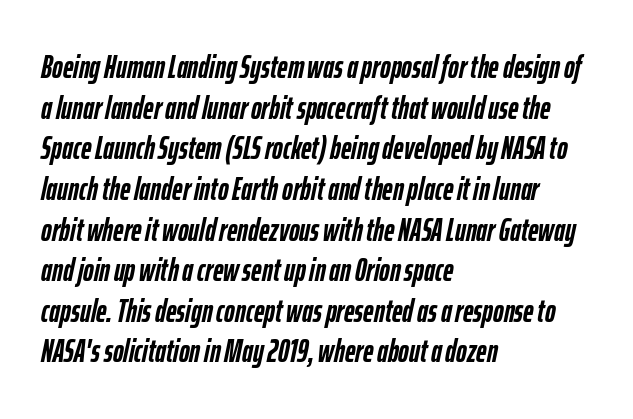
The image shows 32 px semibold, condensed type, italic (leaning right); set left-aligned, normal line spacing (1.27x), normal letter spacing, not underlined; low stroke contrast and a medium x-height.
